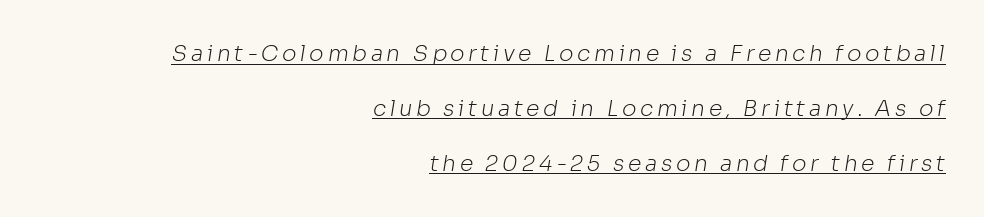
The image shows 22 px text type; set right-aligned, loose line spacing (2.49x), underlined.
